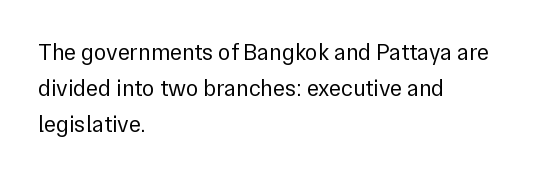
The foot of each line stays bare and open. It's the straight-up-and-down kind of type. The gaps between neighbouring characters are ordinary and unremarkable. A normal amount of white space separates one row of letters from the next. Typeset ragged right — the left edge is the straight one. Is the stroke heavy? The answer is a plain regular-or-lighter.
